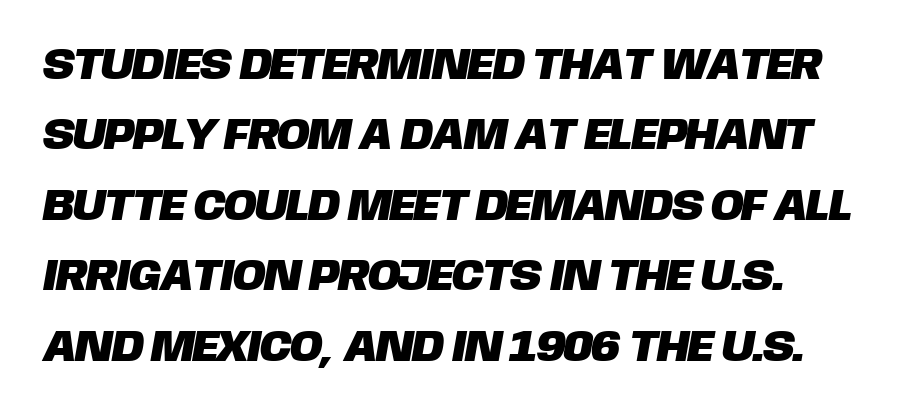
Q: Is the typeface a serif or a sans-serif typeface? A: Sans-serif.
Q: Is the text underlined? A: No.
Q: Is the spacing between letters normal or unusually wide? A: Normal.
Q: Is the spacing between lines tight, normal or loose? A: Normal.
Q: Width (condensed, normal, or wide)? A: Normal.
Q: Stroke contrast? A: Low.
Q: x-height? A: Large.
Q: Monospaced? A: No.
